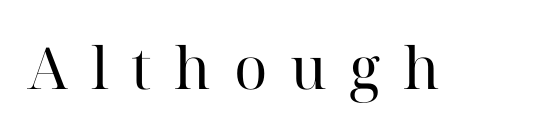
{"serif": "yes", "italic": "no", "bold": "no", "weight": "regular", "width": "normal", "stroke_contrast": "high", "x_height": "medium", "monospaced": "no", "underline": "no", "letter_spacing": "wide", "letter_spacing_em": 0.39, "glyph_px": 58}
